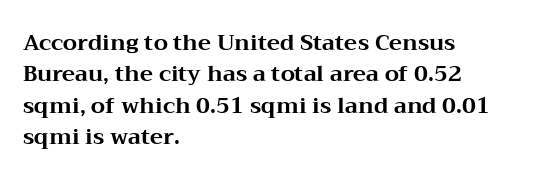
The image shows 22 px bold type, upright; set left-aligned, normal line spacing (1.43x), normal letter spacing, not underlined.
